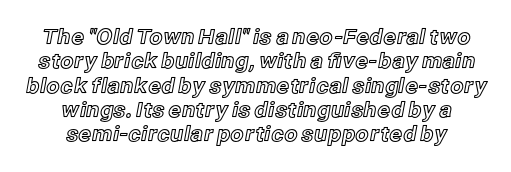
{"underline": "no", "align": "center", "line_spacing_ratio": 1.16, "letter_spacing": "normal", "letter_spacing_em": 0.0, "glyph_px": 21}
